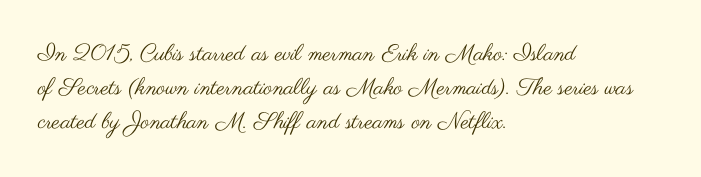
Just letters on the line, the space beneath them empty. Evenly set lines give the paragraph a standard silhouette. Heft: none added — not bold. Notice how the passage keeps a crisp vertical edge on the left only. No extra tracking has been applied to these lines.
